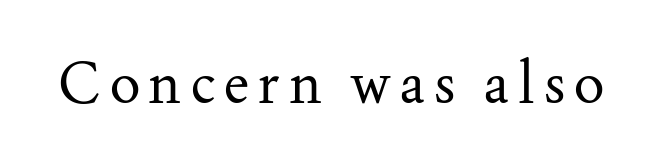
The image shows 57 px regular-weight serif type, upright; set not underlined; medium stroke contrast and a small x-height.
